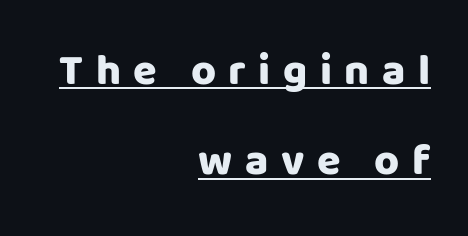
{"serif": "no", "italic": "no", "bold": "yes", "weight": "heavy", "width": "normal", "stroke_contrast": "low", "x_height": "large", "monospaced": "no", "underline": "yes", "align": "right", "line_spacing": "loose", "line_spacing_ratio": 2.1, "letter_spacing": "wide", "letter_spacing_em": 0.29, "glyph_px": 43}
